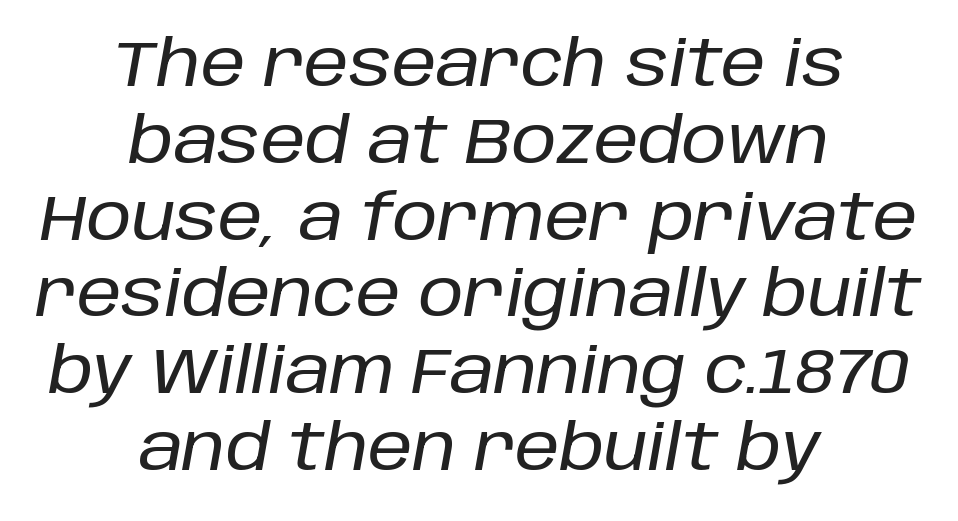
Think of a printed novel: that variable character pitch is what you see here. Descenders are the only things crossing below the line. The font's italic variant was chosen for this text. The face used here is rendered with its standard letterfit.
